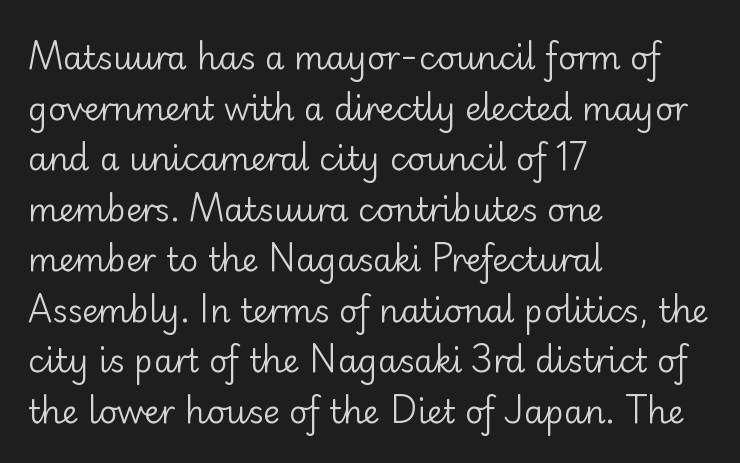
The image shows 32 px regular-weight sans-serif type, upright; set left-aligned, normal line spacing (1.58x), normal letter spacing, not underlined; low stroke contrast and a small x-height.
